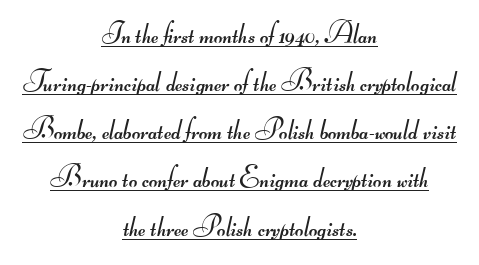
These lines stack symmetrically, like a column narrowing and widening about its center. Unbolded letterforms with no extra heft. Does extra space separate the letters? No, they use regular spacing. Line spacing here is normal.
